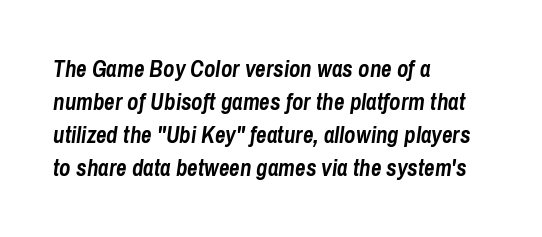
{"italic": "yes", "lean": "right", "slant_degrees": 8, "bold": "yes", "underline": "no", "align": "left", "line_spacing": "normal", "line_spacing_ratio": 1.43, "letter_spacing": "normal", "letter_spacing_em": 0.0, "glyph_px": 23}
